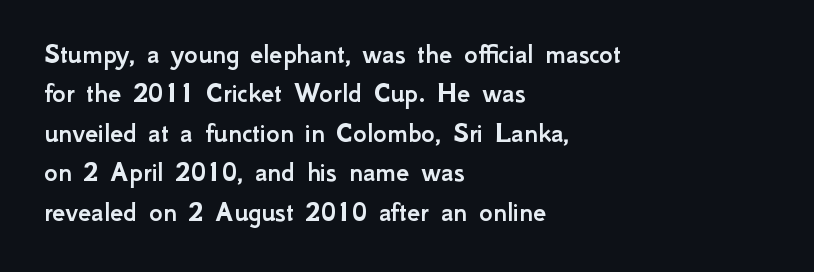
The image shows 29 px sans-serif type, upright; set left-aligned, normal line spacing (1.36x), normal letter spacing, not underlined; low stroke contrast and a small x-height.
